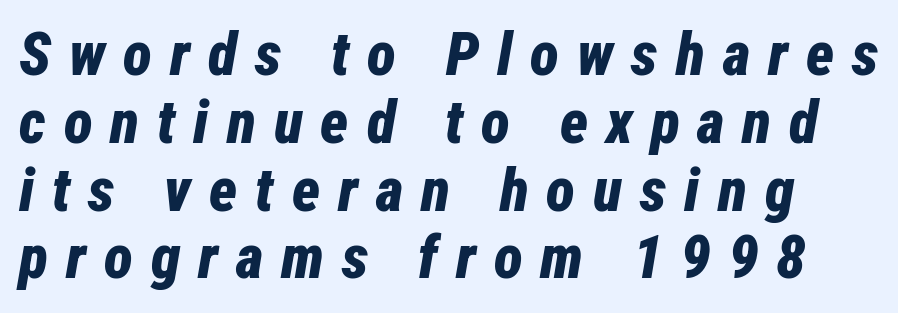
{"italic": "yes", "lean": "right", "slant_degrees": 12, "bold": "yes", "weight": "bold", "width": "condensed", "stroke_contrast": "low", "x_height": "medium", "monospaced": "no", "underline": "no", "line_spacing": "tight", "line_spacing_ratio": 1.13, "letter_spacing": "wide", "letter_spacing_em": 0.3, "glyph_px": 60}
